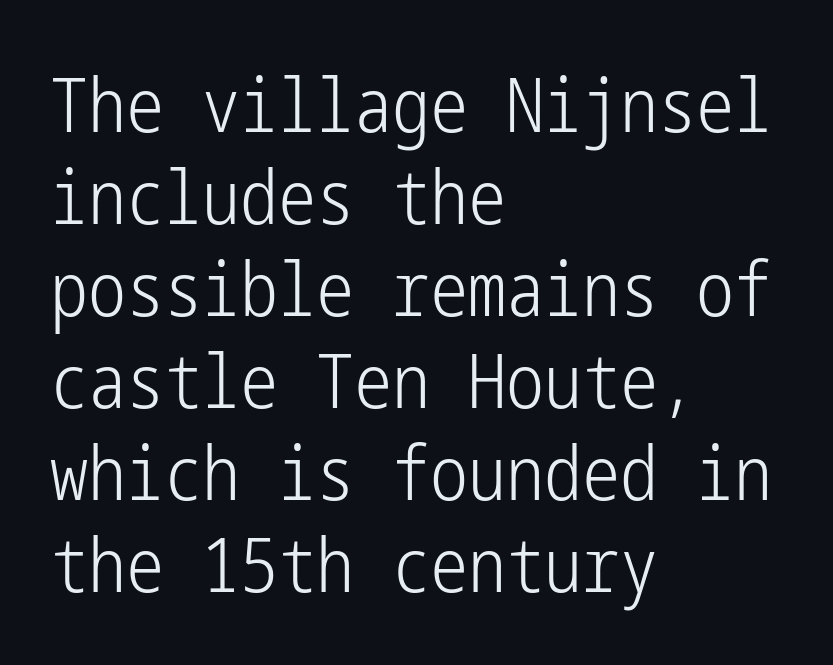
Q: Is the text bold? A: No.
Q: Is the text italic (slanted)? A: No, it is upright.
Q: Is the typeface a serif or a sans-serif typeface? A: Sans-serif.
Q: Is the text underlined? A: No.
Q: How is the paragraph aligned? A: Left-aligned.
Q: Is the spacing between letters normal or unusually wide? A: Normal.
Q: Width (condensed, normal, or wide)? A: Condensed.
Q: Stroke contrast? A: Low.
Q: x-height? A: Medium.
